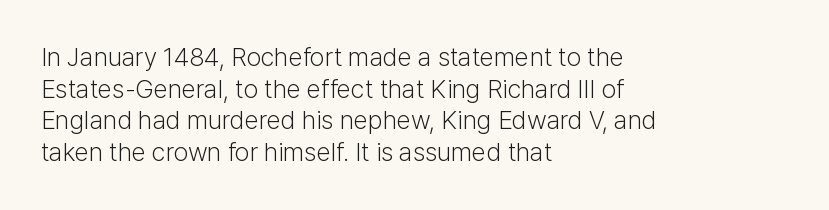
The image shows 26 px text type, upright; set left-aligned, line spacing 1.22x, normal letter spacing, not underlined.
